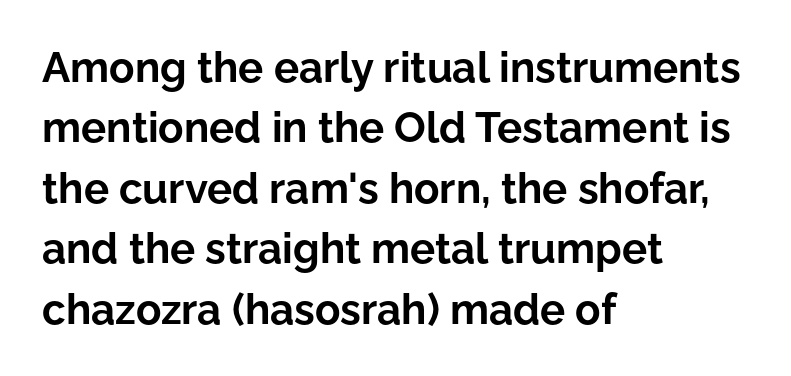
{"serif": "no", "italic": "no", "bold": "yes", "weight": "bold", "width": "normal", "stroke_contrast": "low", "x_height": "medium", "monospaced": "no", "underline": "no", "align": "left", "line_spacing": "normal", "line_spacing_ratio": 1.44, "letter_spacing": "normal", "letter_spacing_em": 0.0, "glyph_px": 42}
